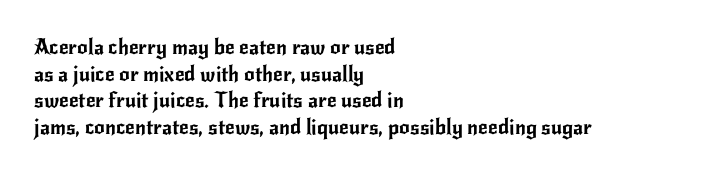
{"italic": "no", "underline": "no", "align": "left", "line_spacing": "normal", "line_spacing_ratio": 1.27, "letter_spacing": "normal", "letter_spacing_em": 0.0, "glyph_px": 21}
